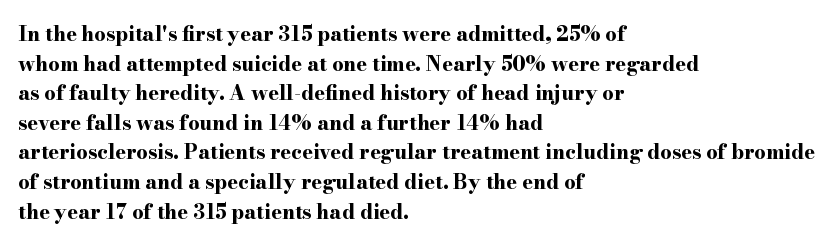
Q: Is the text bold? A: Yes.
Q: Is the text italic (slanted)? A: No, it is upright.
Q: Is the text underlined? A: No.
Q: How is the paragraph aligned? A: Left-aligned.
Q: Is the spacing between letters normal or unusually wide? A: Normal.
Q: Is the spacing between lines tight, normal or loose? A: Normal.
